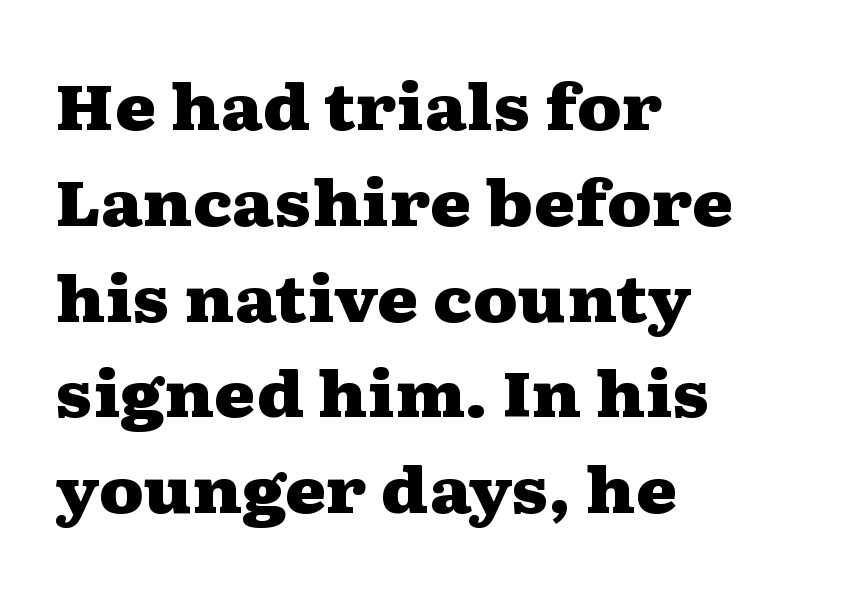
The lines sit at an ordinary, default distance from one another. Check where the strokes stop: tiny serifs finish them off. Notice how the stems are strictly vertical — no italics here. If you drew a ruler down the left edge, every line would touch it.
